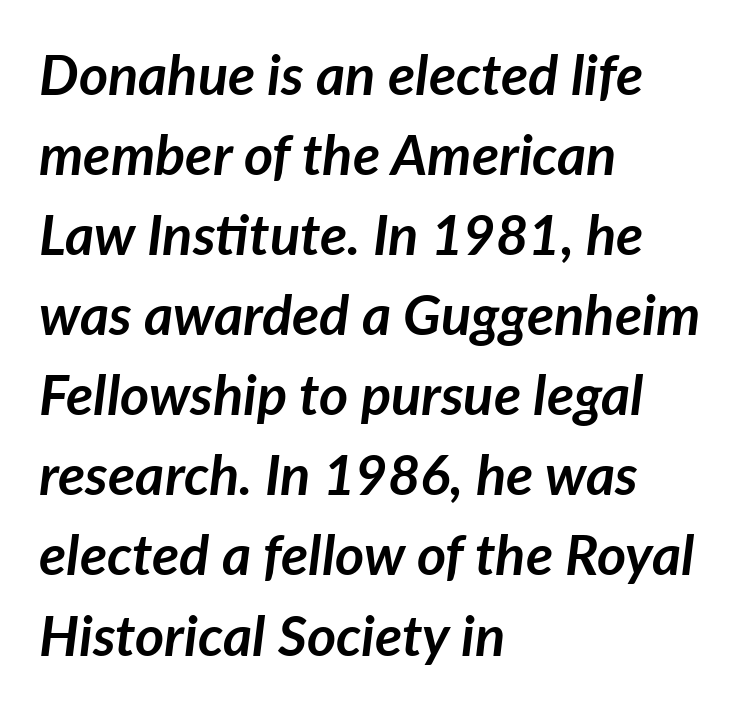
The image shows 56 px semibold type, italic (leaning right); set left-aligned, normal line spacing (1.43x), normal letter spacing, not underlined; low stroke contrast and a medium x-height.
